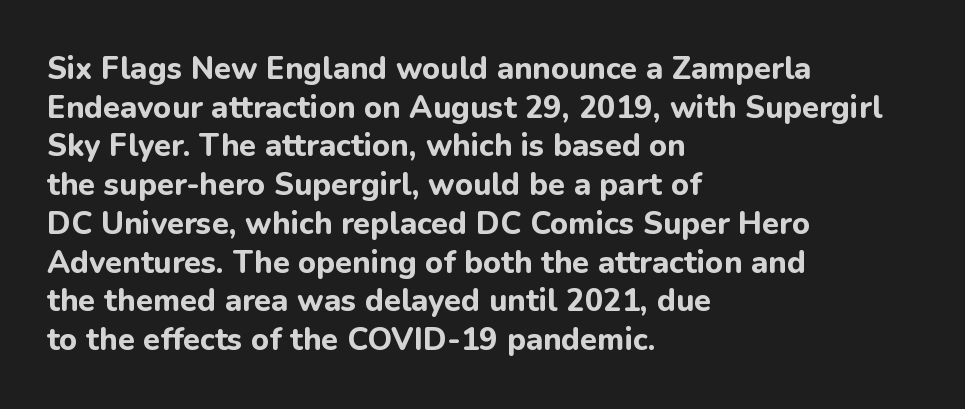
In CSS terms this would be text-align: left. A full-strength bold gives these letters their thick strokes. The rendering keeps characters at their native spacing. Stroke terminals: plain, sans-serif. Posture: straight, roman, zero tilt. Decoration check: the copy has no underline.
